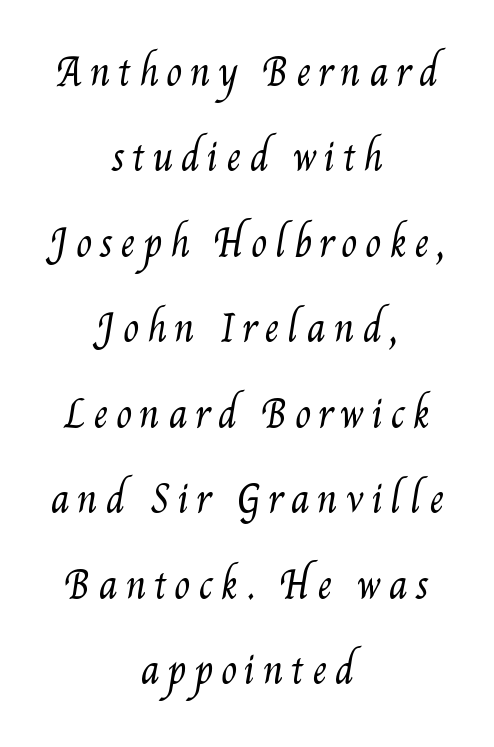
The image shows 37 px regular-weight, condensed type; set centered, loose line spacing (2.31x), unusually wide letter spacing (+0.2 em), not underlined; medium stroke contrast and a small x-height.
